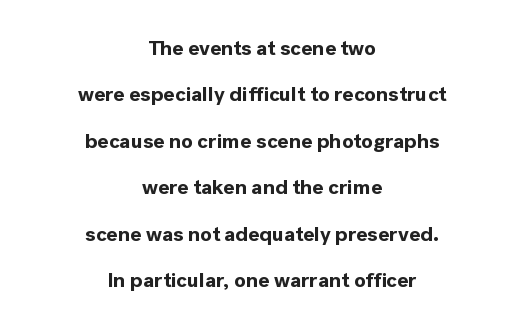
Q: Is the text bold? A: Yes.
Q: Is the text italic (slanted)? A: No, it is upright.
Q: Is the text underlined? A: No.
Q: How is the paragraph aligned? A: Centered.
Q: Is the spacing between letters normal or unusually wide? A: Normal.
Q: Is the spacing between lines tight, normal or loose? A: Loose.
